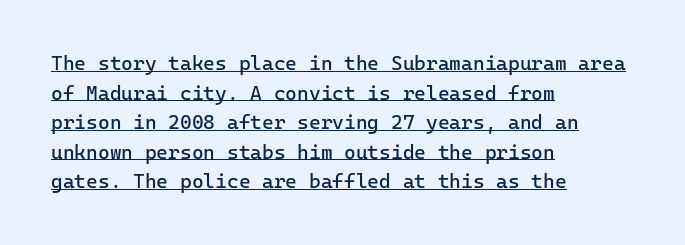
The image shows 20 px text type, upright; set left-aligned, normal line spacing (1.48x), normal letter spacing, underlined.
